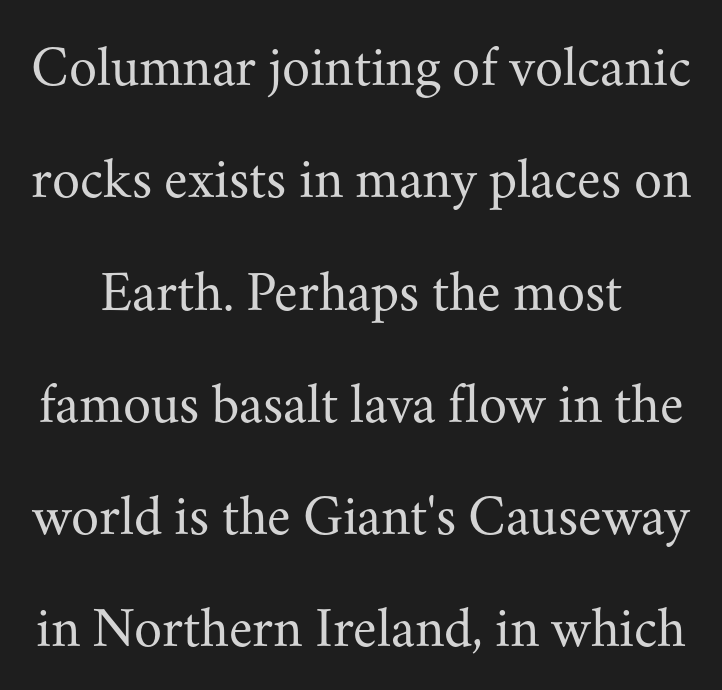
{"serif": "yes", "italic": "no", "bold": "no", "weight": "regular", "width": "normal", "stroke_contrast": "medium", "x_height": "small", "monospaced": "no", "underline": "no", "line_spacing": "loose", "line_spacing_ratio": 1.97, "letter_spacing": "normal", "letter_spacing_em": 0.0, "glyph_px": 57}
